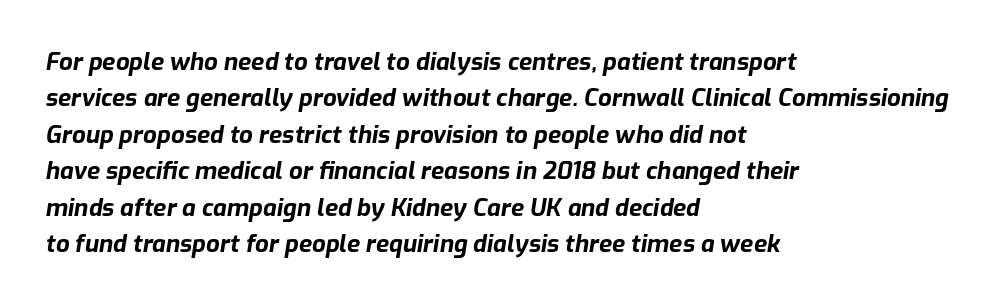
Q: Is the text bold? A: Yes.
Q: Is the text italic (slanted)? A: Yes, it leans right by about 9 degrees.
Q: Is the text underlined? A: No.
Q: How is the paragraph aligned? A: Left-aligned.
Q: Is the spacing between letters normal or unusually wide? A: Normal.
Q: Is the spacing between lines tight, normal or loose? A: Normal.
